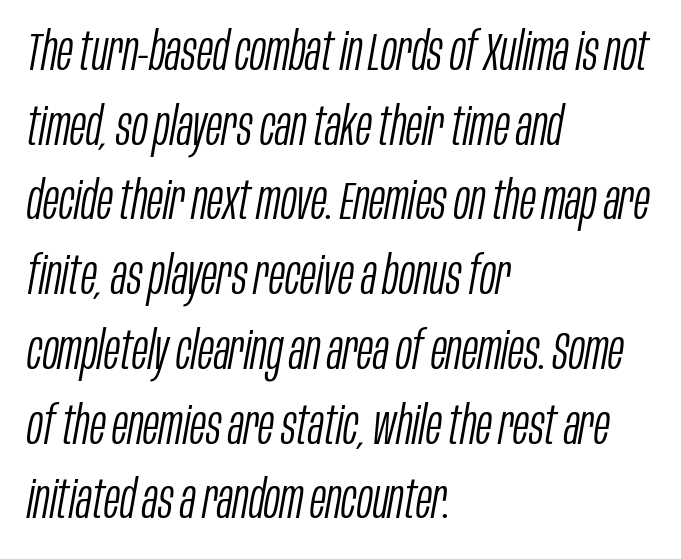
The image shows 53 px light, condensed type, italic (leaning right); set left-aligned, normal line spacing (1.41x), normal letter spacing, not underlined; low stroke contrast and a large x-height.
